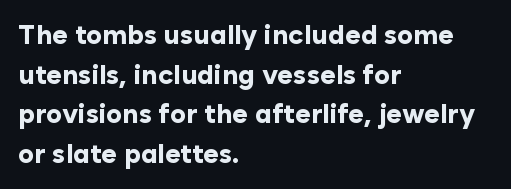
The image shows 27 px bold type, upright; set left-aligned, normal line spacing (1.47x), normal letter spacing, not underlined.
